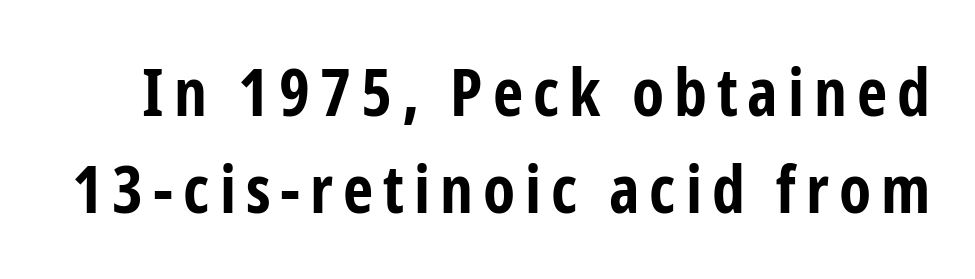
Each row of text sits above clean, open space. The lettering holds an erect, upright posture throughout. What weight is shown? A full bold with thick strokes. Does the leading feel generous? No, just average. Are there feet on the stems? There aren't — it's a sans. The letters advance in unequal steps, a hallmark of proportional type.
